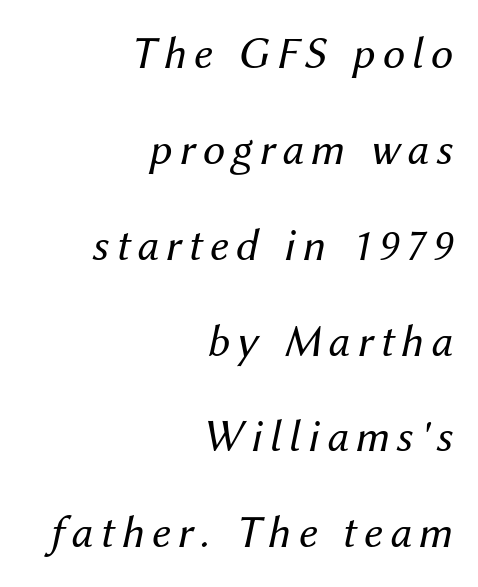
The image shows 45 px regular-weight type, italic (leaning right); set right-aligned, loose line spacing (2.13x), not underlined; medium stroke contrast and a medium x-height.
